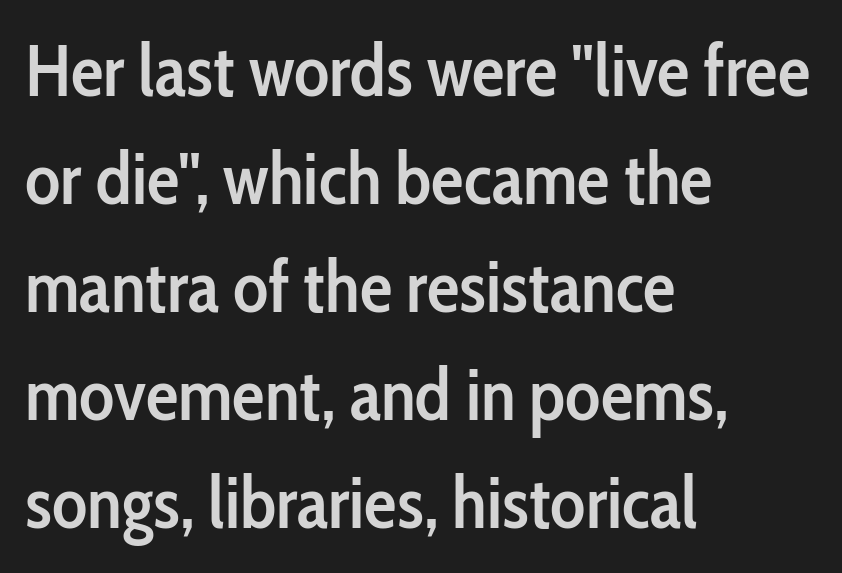
Q: Is the text bold? A: Semi-bold.
Q: Is the text italic (slanted)? A: No, it is upright.
Q: Is the typeface a serif or a sans-serif typeface? A: Sans-serif.
Q: Is the text underlined? A: No.
Q: How is the paragraph aligned? A: Left-aligned.
Q: Is the spacing between letters normal or unusually wide? A: Normal.
Q: Is the spacing between lines tight, normal or loose? A: Normal.
Q: Width (condensed, normal, or wide)? A: Condensed.
Q: Stroke contrast? A: Low.
Q: x-height? A: Medium.
Q: Monospaced? A: No.
